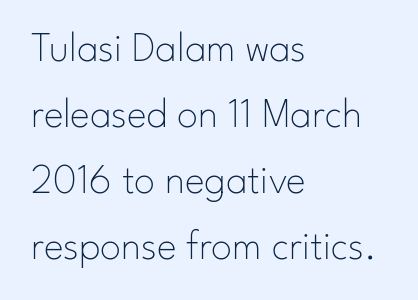
Q: Is the text bold? A: No.
Q: Is the text italic (slanted)? A: No, it is upright.
Q: Is the typeface a serif or a sans-serif typeface? A: Sans-serif.
Q: Is the text underlined? A: No.
Q: How is the paragraph aligned? A: Left-aligned.
Q: Is the spacing between letters normal or unusually wide? A: Normal.
Q: Is the spacing between lines tight, normal or loose? A: Normal.
Q: Width (condensed, normal, or wide)? A: Normal.
Q: Stroke contrast? A: Low.
Q: x-height? A: Small.
Q: Monospaced? A: No.
